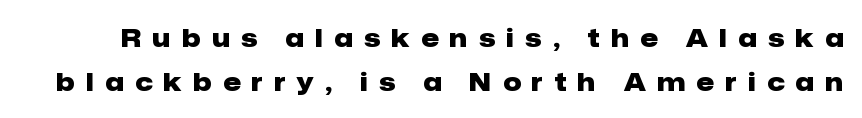
The image shows 25 px bold type, upright; set line spacing 1.75x, unusually wide letter spacing (+0.46 em), not underlined.
